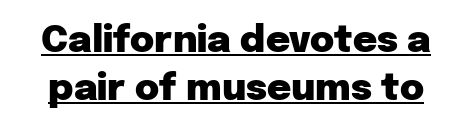
A continuous stroke trails under the words, as in a hyperlink. Vertically, the passage feels balanced, rows spaced as you'd expect. Upright lettering throughout. Observe the ordinary spacing: letters are neighbours, not strangers.
